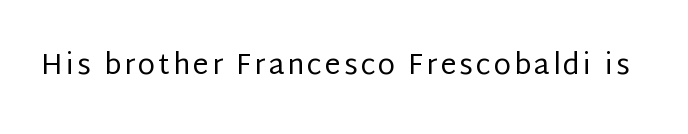
{"serif": "no", "italic": "no", "bold": "no", "weight": "regular", "width": "normal", "stroke_contrast": "low", "x_height": "large", "monospaced": "no", "underline": "no", "glyph_px": 28}
